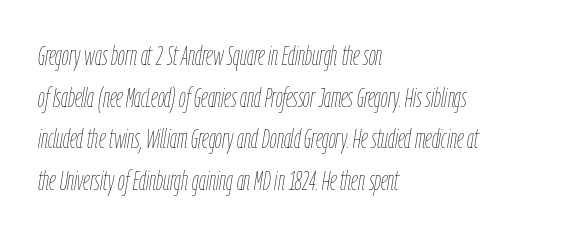
Q: Is the text bold? A: No.
Q: Is the text italic (slanted)? A: Yes, it leans right by about 9 degrees.
Q: Is the text underlined? A: No.
Q: How is the paragraph aligned? A: Left-aligned.
Q: Is the spacing between letters normal or unusually wide? A: Normal.
Q: Is the spacing between lines tight, normal or loose? A: Normal.
